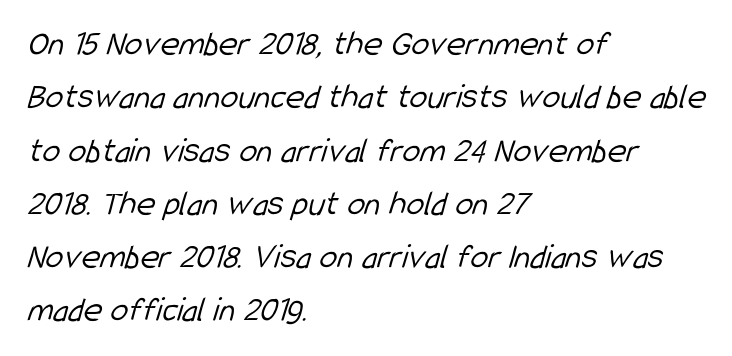
The image shows 36 px light, condensed sans-serif type; set left-aligned, normal line spacing (1.48x), normal letter spacing, not underlined; low stroke contrast and a medium x-height.
